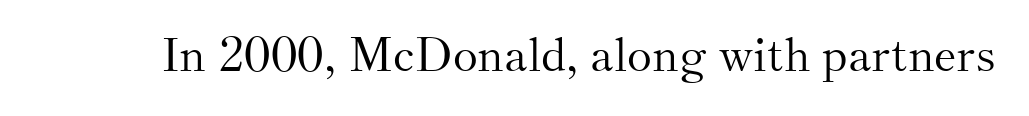
{"serif": "yes", "italic": "no", "bold": "no", "weight": "light", "width": "normal", "stroke_contrast": "medium", "x_height": "small", "monospaced": "no", "underline": "no", "letter_spacing": "normal", "letter_spacing_em": 0.0, "glyph_px": 47}
